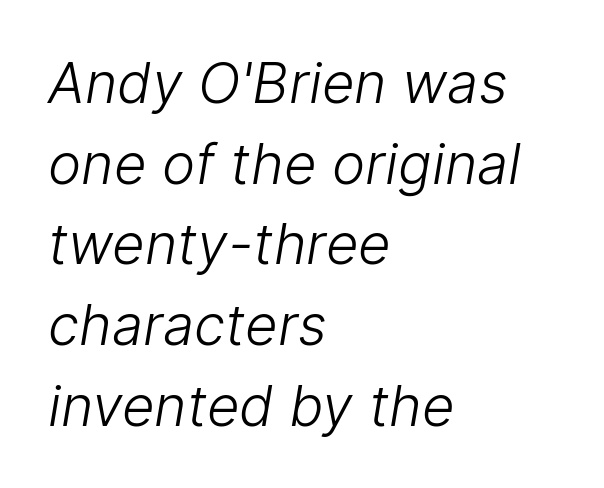
This sample has the flowing, uneven cadence of proportional lettering. Does the copy run flush right? No — it runs flush left. You could call the tracking neutral — neither tight nor loose. The passage shown is not underscored anywhere. This is sans-serif lettering, the kind often seen on screens and signage. Vertical stems look standard width or narrower in stroke.
